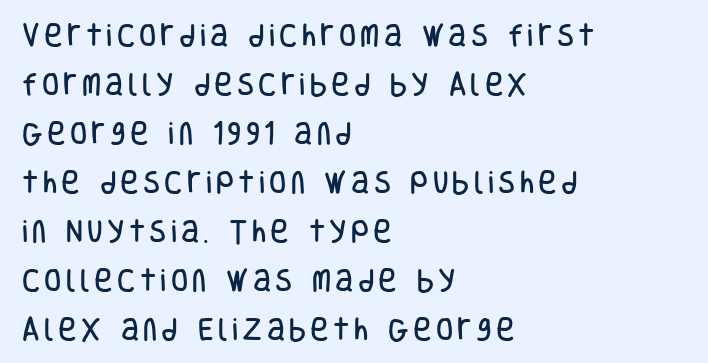
Q: Is the text italic (slanted)? A: No, it is upright.
Q: Is the text underlined? A: No.
Q: How is the paragraph aligned? A: Left-aligned.
Q: Is the spacing between lines tight, normal or loose? A: Loose.
